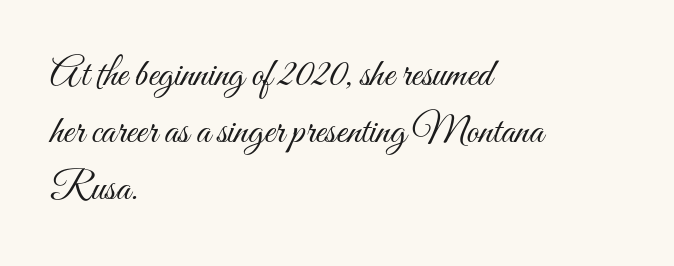
This is not heavy type; no bold has been used. The area under the type is left untouched. Note the varied advance widths — an 'i' is clearly narrower than an 'm'. Baseline-to-baseline distance is the conventional proportion of letter height.
